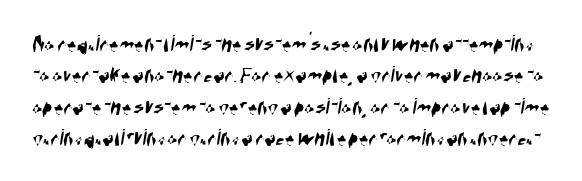
The line-height multiplier appears to be the usual default. The words here are not underlined. The letterforms sit shoulder to shoulder at normal distance.
